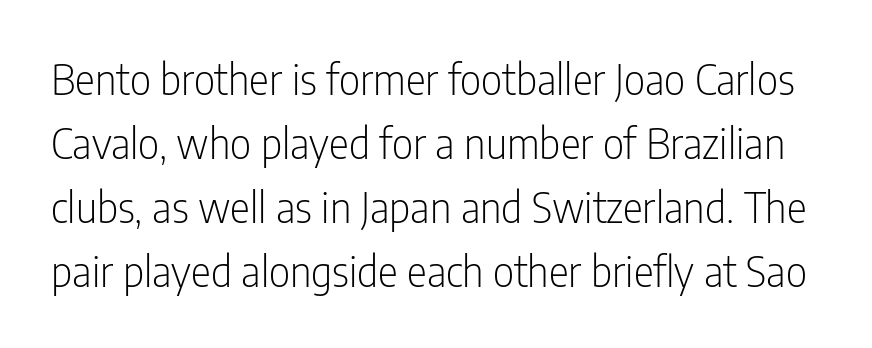
The image shows 42 px light, condensed sans-serif type, upright; set normal line spacing (1.52x), normal letter spacing, not underlined; low stroke contrast and a medium x-height.
